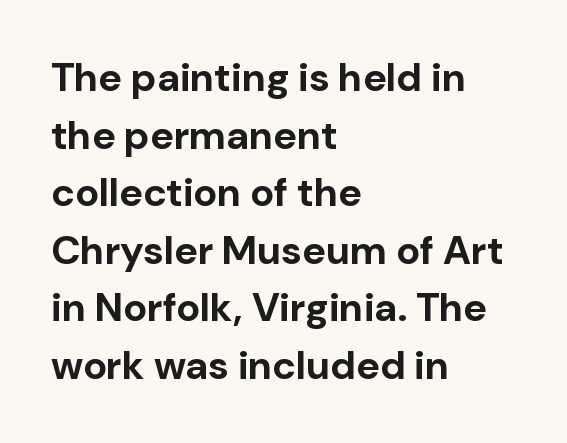
A typesetter would mark this as roman, not italic. Clear beneath every line of the passage. The rows are spaced the way most documents space them. Typeset ragged right — the left edge is the straight one. The line texture is even and compact thanks to regular tracking. Chunky letters — that's bold for sure.
